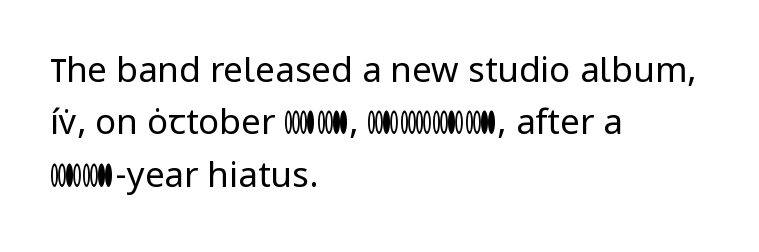
The image shows 35 px regular-weight sans-serif type, upright; set left-aligned, normal line spacing (1.5x), normal letter spacing, not underlined; low stroke contrast and a medium x-height.
